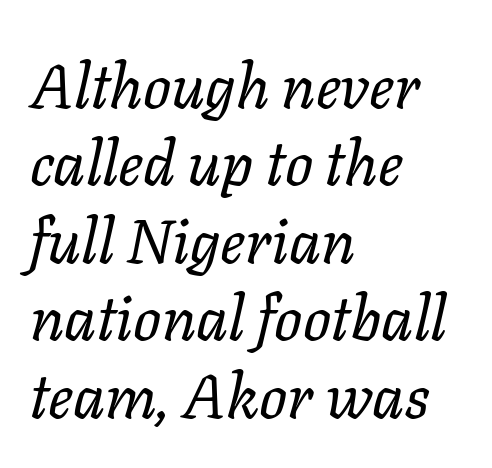
The image shows 62 px regular-weight type, italic (leaning right); set left-aligned, normal line spacing (1.25x), normal letter spacing, not underlined; low stroke contrast and a medium x-height.
